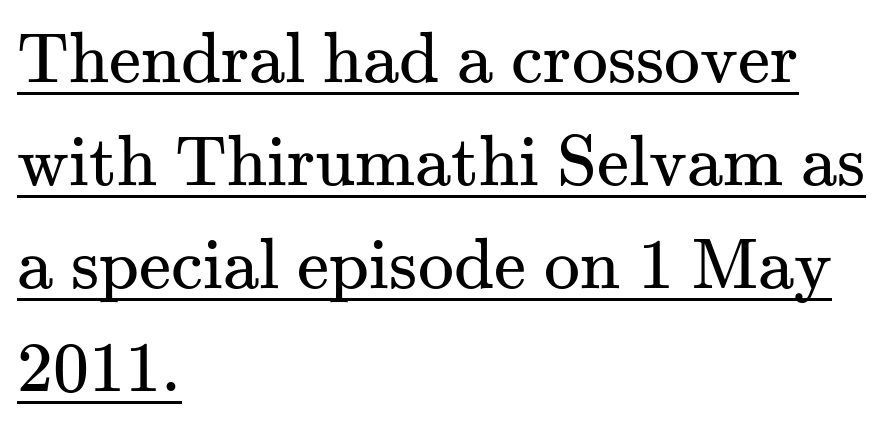
Q: Is the text bold? A: No.
Q: Is the text italic (slanted)? A: No, it is upright.
Q: Is the typeface a serif or a sans-serif typeface? A: Serif.
Q: Is the text underlined? A: Yes.
Q: How is the paragraph aligned? A: Left-aligned.
Q: Is the spacing between letters normal or unusually wide? A: Normal.
Q: Is the spacing between lines tight, normal or loose? A: Normal.
Q: Width (condensed, normal, or wide)? A: Normal.
Q: Stroke contrast? A: Medium.
Q: x-height? A: Small.
Q: Monospaced? A: No.
